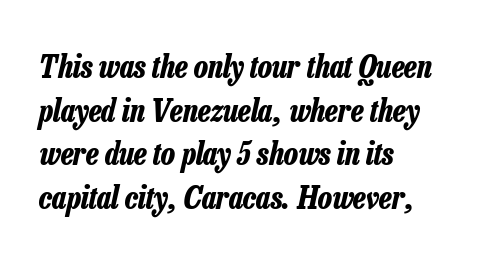
Nobody drew a line under any word here. The axis of the letterforms is tilted away from vertical. All the whitespace from short lines collects on the right. Between one letter and the next there's only the usual sliver of space. Notice how descenders clear the ascenders below comfortably — that's standard leading. The rendering uses natural spacing where letterforms have individual widths.
